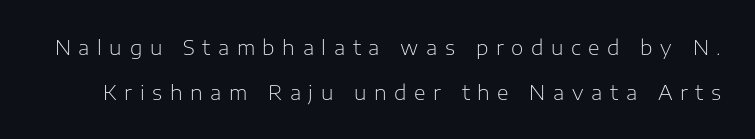
Honestly, the rows look like they've been pulled way apart. Caption: face not bold, strokes unweighted. Check under the words: just untouched page. The line texture is sparse and dotted thanks to wide tracking. A roman cut, with each character standing at attention.
